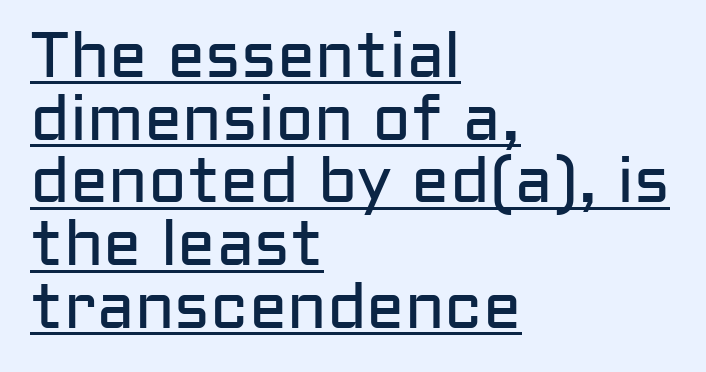
Is the block centered? No — it sits flush against the left margin. This sample uses plain, unmodified letter spacing. The typeface chosen for these lines omits serifs. A typesetter would call this proportional, since set widths differ per character.
